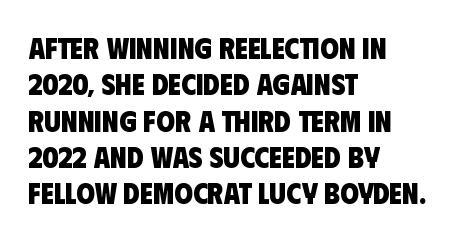
The image shows 30 px heavy, condensed sans-serif type; set left-aligned, line spacing 1.21x, normal letter spacing, not underlined; low stroke contrast and a large x-height.
